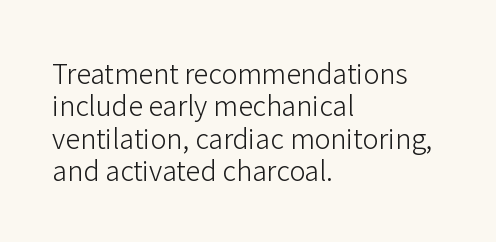
Q: Is the text bold? A: No.
Q: Is the text italic (slanted)? A: No, it is upright.
Q: Is the text underlined? A: No.
Q: How is the paragraph aligned? A: Left-aligned.
Q: Is the spacing between letters normal or unusually wide? A: Normal.
